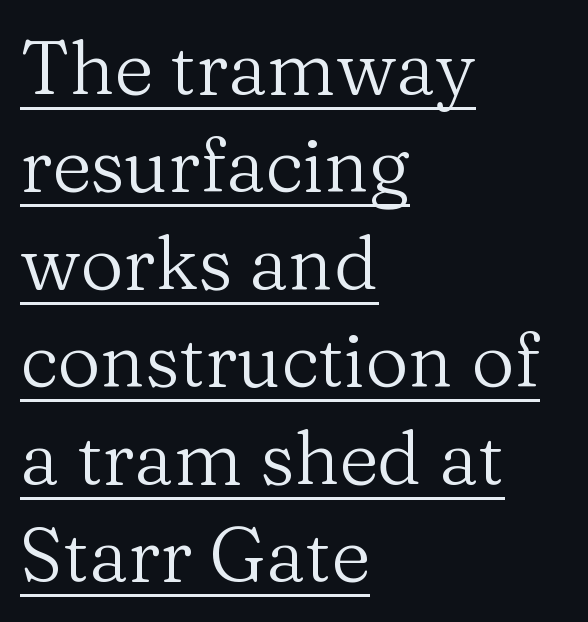
The image shows 75 px regular-weight serif type, upright; set left-aligned, normal line spacing (1.3x), normal letter spacing, underlined; medium stroke contrast and a medium x-height.
